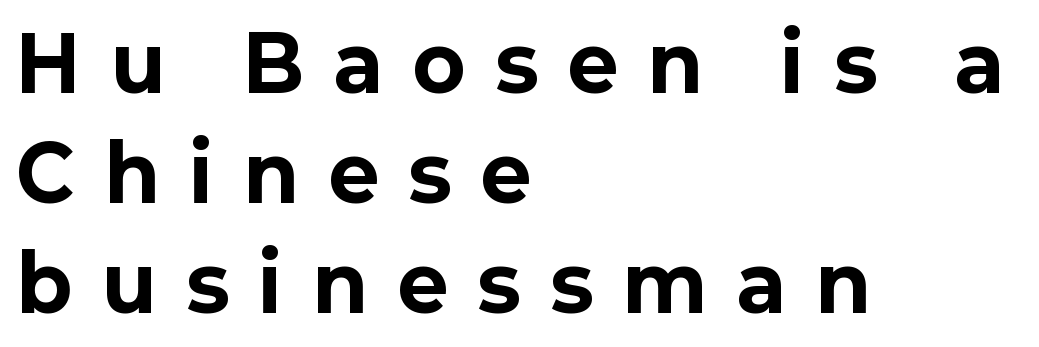
Note the varied advance widths — an 'i' is clearly narrower than an 'm'. Casual observation: everything's shoved over to the left. Is this a sans? Yes — the strokes have no serifs. The foot of each line stays bare and open.
